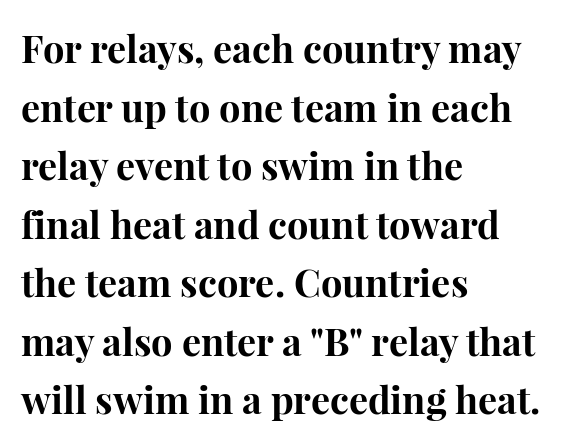
{"serif": "yes", "italic": "no", "bold": "yes", "weight": "bold", "width": "normal", "stroke_contrast": "high", "x_height": "medium", "monospaced": "no", "underline": "no", "align": "left", "line_spacing": "normal", "line_spacing_ratio": 1.54, "letter_spacing": "normal", "letter_spacing_em": 0.0, "glyph_px": 38}
